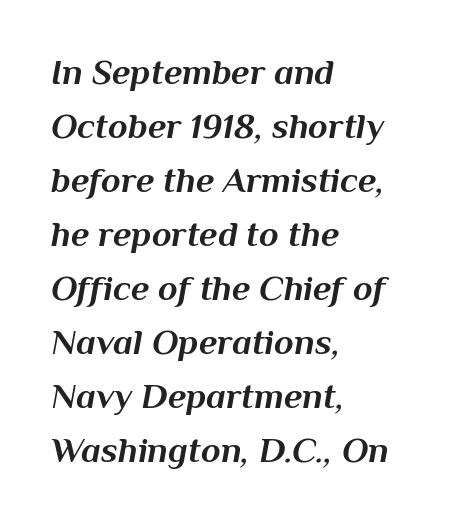
Q: Is the text bold? A: Yes.
Q: Is the text italic (slanted)? A: Yes, it leans right by about 10 degrees.
Q: Is the text underlined? A: No.
Q: How is the paragraph aligned? A: Left-aligned.
Q: Is the spacing between letters normal or unusually wide? A: Normal.
Q: Is the spacing between lines tight, normal or loose? A: Normal.
Q: Width (condensed, normal, or wide)? A: Normal.
Q: Stroke contrast? A: Medium.
Q: x-height? A: Medium.
Q: Monospaced? A: No.
